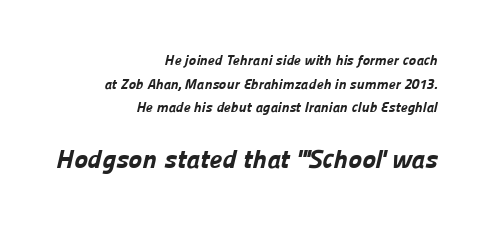
{"bold": "yes", "underline": "no", "align": "right", "line_spacing": "normal", "line_spacing_ratio": 1.69, "letter_spacing": "normal", "letter_spacing_em": 0.0, "larger_block": "second", "size_ratio": 1.86, "glyph_px": 26}
